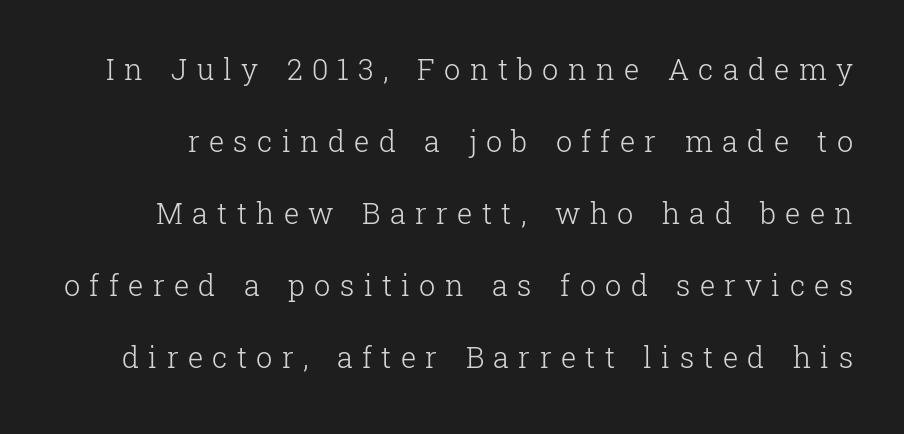
The weight would be labelled regular, book, light, or lighter still. The letters are spread apart with noticeably loose tracking. Looks like regular typesetting: each glyph gets only the width it needs. Italic? Not at all — the glyphs are vertical. Words float on clear page, feet unadorned.
